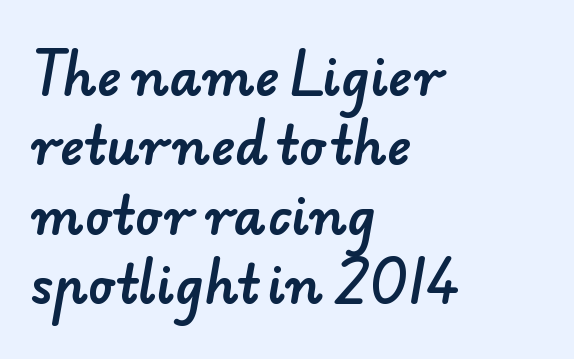
The image shows 51 px sans-serif type; set left-aligned, normal line spacing (1.36x), normal letter spacing, not underlined; low stroke contrast and a small x-height.
